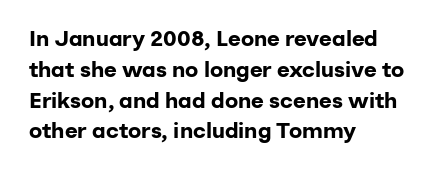
Q: Is the text bold? A: Yes.
Q: Is the text italic (slanted)? A: No, it is upright.
Q: Is the text underlined? A: No.
Q: How is the paragraph aligned? A: Left-aligned.
Q: Is the spacing between letters normal or unusually wide? A: Normal.
Q: Is the spacing between lines tight, normal or loose? A: Normal.
